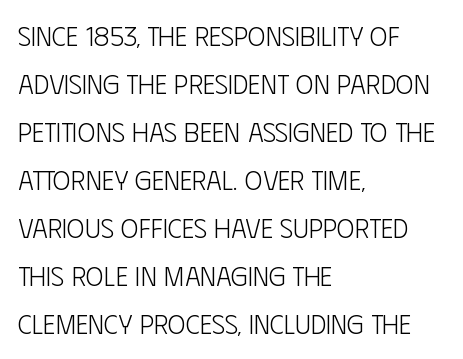
Q: Is the text bold? A: No.
Q: Is the text italic (slanted)? A: No, it is upright.
Q: Is the text underlined? A: No.
Q: How is the paragraph aligned? A: Left-aligned.
Q: Is the spacing between letters normal or unusually wide? A: Normal.
